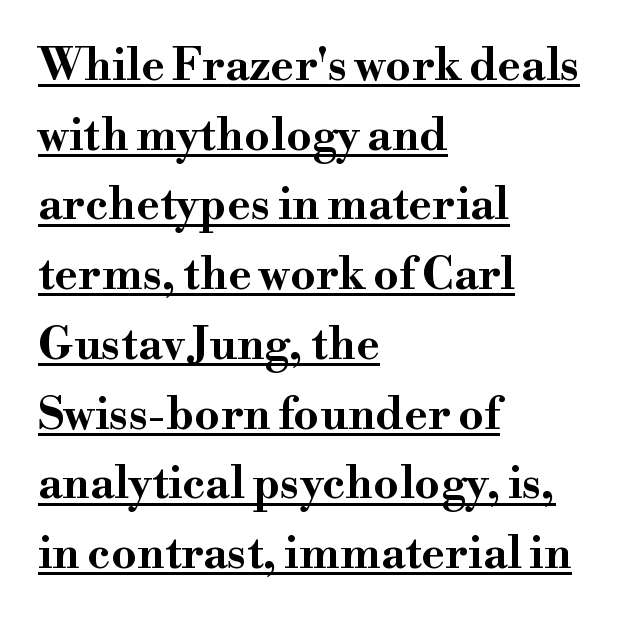
{"serif": "yes", "italic": "no", "bold": "yes", "weight": "bold", "width": "wide", "stroke_contrast": "high", "x_height": "small", "monospaced": "no", "underline": "yes", "align": "left", "line_spacing": "normal", "line_spacing_ratio": 1.55, "letter_spacing": "normal", "letter_spacing_em": 0.0, "glyph_px": 45}
